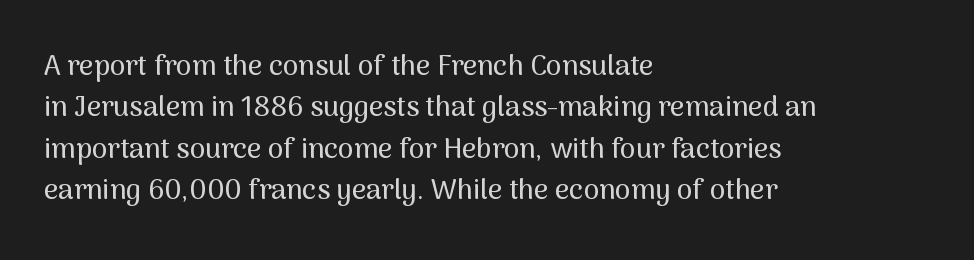
The image shows 28 px sans-serif type, upright; set left-aligned, normal line spacing (1.48x), normal letter spacing, not underlined; medium stroke contrast and a medium x-height.
